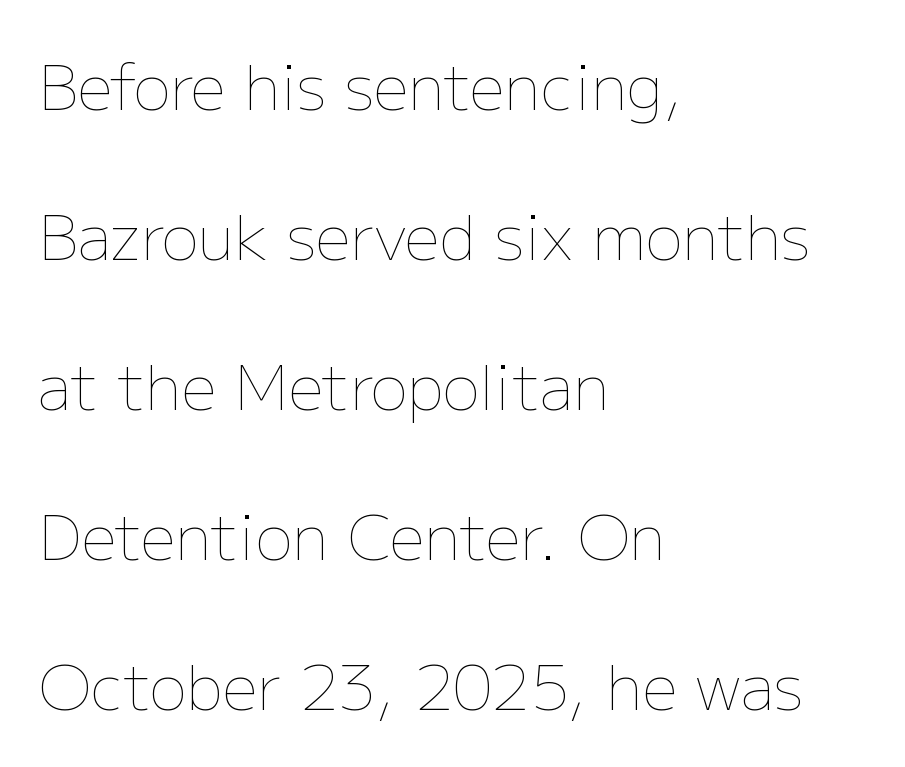
Q: Is the text bold? A: No.
Q: Is the text italic (slanted)? A: No, it is upright.
Q: Is the text underlined? A: No.
Q: How is the paragraph aligned? A: Left-aligned.
Q: Is the spacing between letters normal or unusually wide? A: Normal.
Q: Is the spacing between lines tight, normal or loose? A: Loose.
Q: Width (condensed, normal, or wide)? A: Normal.
Q: Stroke contrast? A: Low.
Q: x-height? A: Medium.
Q: Monospaced? A: No.
